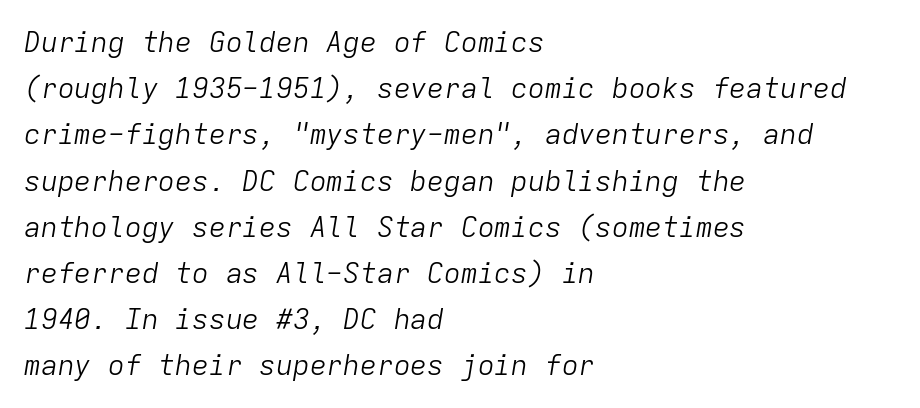
Q: Is the text bold? A: No.
Q: Is the text italic (slanted)? A: Yes, it leans right by about 9 degrees.
Q: Is the text underlined? A: No.
Q: How is the paragraph aligned? A: Left-aligned.
Q: Is the spacing between letters normal or unusually wide? A: Normal.
Q: Is the spacing between lines tight, normal or loose? A: Normal.
Q: Width (condensed, normal, or wide)? A: Normal.
Q: Stroke contrast? A: Low.
Q: x-height? A: Medium.
Q: Monospaced? A: Yes.
